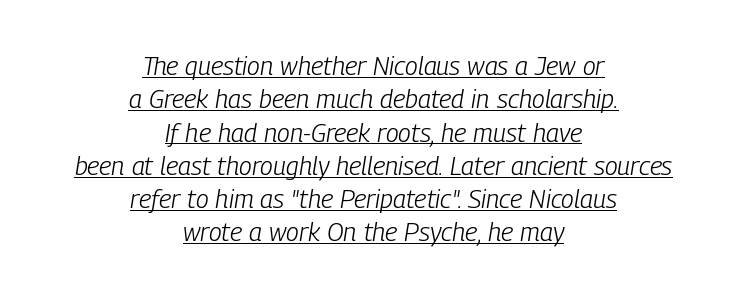
{"italic": "yes", "lean": "right", "slant_degrees": 9, "bold": "no", "underline": "yes", "align": "center", "line_spacing": "normal", "line_spacing_ratio": 1.28, "letter_spacing": "normal", "letter_spacing_em": 0.0, "glyph_px": 26}
